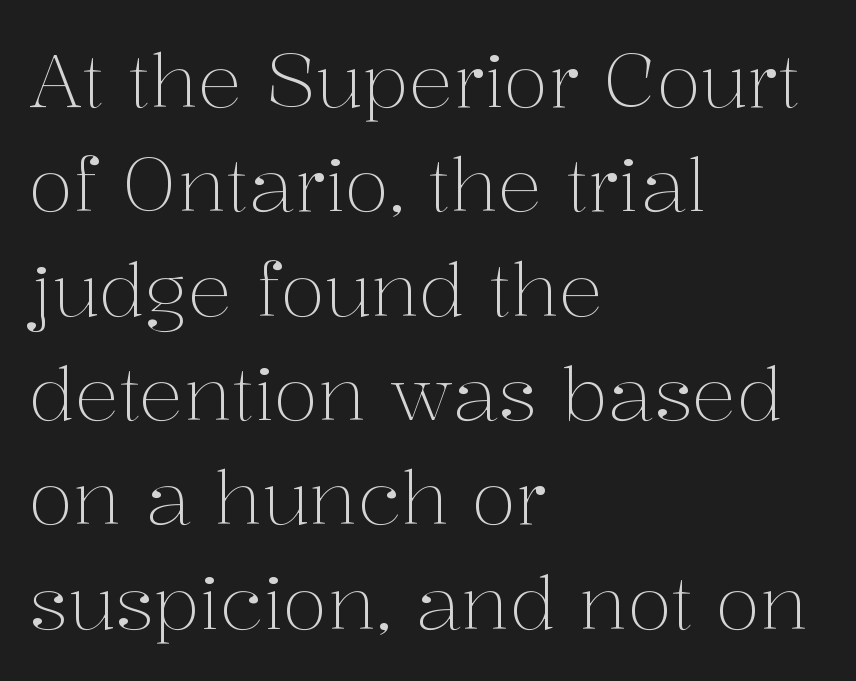
Q: Is the text bold? A: No.
Q: Is the text italic (slanted)? A: No, it is upright.
Q: Is the typeface a serif or a sans-serif typeface? A: Serif.
Q: Is the text underlined? A: No.
Q: How is the paragraph aligned? A: Left-aligned.
Q: Is the spacing between letters normal or unusually wide? A: Normal.
Q: Is the spacing between lines tight, normal or loose? A: Normal.
Q: Width (condensed, normal, or wide)? A: Normal.
Q: Stroke contrast? A: Medium.
Q: x-height? A: Medium.
Q: Monospaced? A: No.
